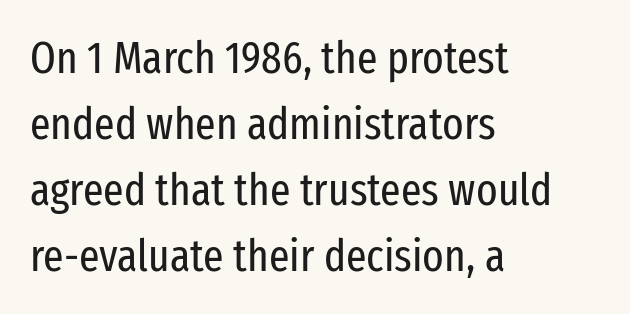
What stands out about the letter spacing? Nothing — it is the standard amount. Caption: face not bold, strokes unweighted. The rendering uses natural spacing where letterforms have individual widths. Compared with typical paragraphs, the rows here are spaced about the same. Style check: upright.
